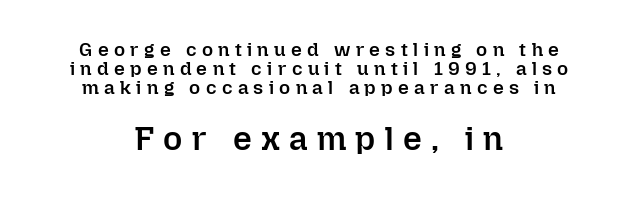
This rendering features lettering with no underline. The rendering positions every line midway between the sides. Italic? Not at all — the glyphs are vertical. You could not count columns in this text — the font is proportionally spaced.
